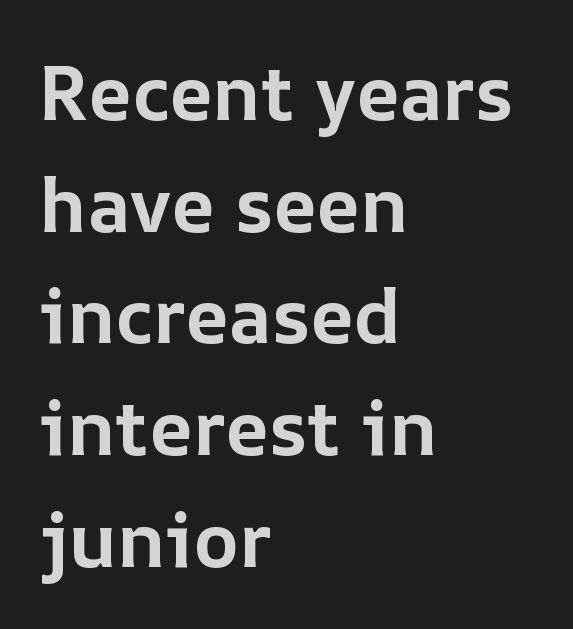
Q: Is the text bold? A: Yes.
Q: Is the text italic (slanted)? A: No, it is upright.
Q: Is the text underlined? A: No.
Q: How is the paragraph aligned? A: Left-aligned.
Q: Is the spacing between letters normal or unusually wide? A: Normal.
Q: Is the spacing between lines tight, normal or loose? A: Normal.
Q: Width (condensed, normal, or wide)? A: Normal.
Q: Stroke contrast? A: Low.
Q: x-height? A: Medium.
Q: Monospaced? A: No.
